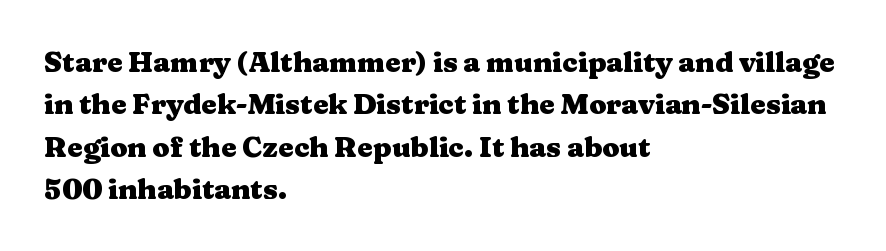
The image shows 28 px heavy, wide serif type, upright; set left-aligned, normal line spacing (1.51x), normal letter spacing, not underlined; medium stroke contrast and a medium x-height.
